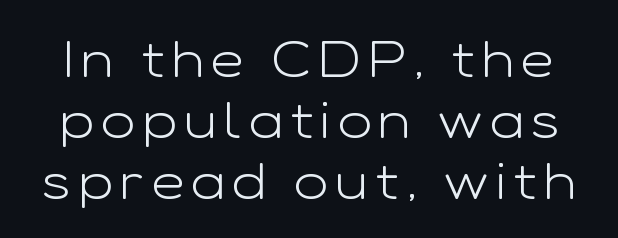
Q: Is the text bold? A: No.
Q: Is the text italic (slanted)? A: No, it is upright.
Q: Is the typeface a serif or a sans-serif typeface? A: Sans-serif.
Q: Is the text underlined? A: No.
Q: Width (condensed, normal, or wide)? A: Wide.
Q: Stroke contrast? A: Low.
Q: x-height? A: Medium.
Q: Monospaced? A: No.
